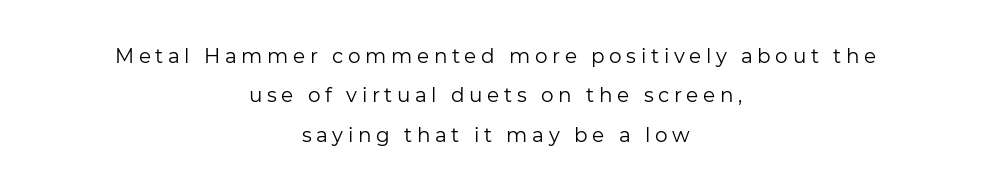
The image shows 20 px text type, upright; set centered, loose line spacing (1.97x), unusually wide letter spacing (+0.23 em), not underlined.
